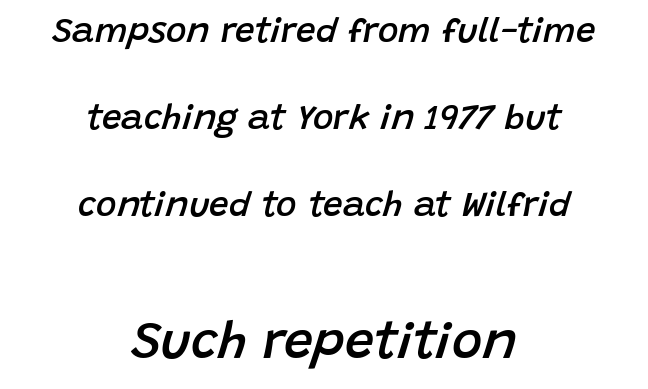
The passage shown is typed in a proportional face where columns would drift. There's an unmistakable incline to the writing here. Size contrast runs from small at the top to large at the bottom. Caption: standard tracking, unaltered. Type without underlining. Horizontal bands of white between lines are thick stripes.
